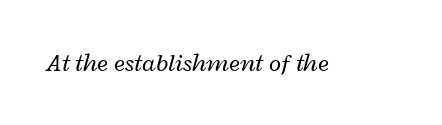
The image shows 25 px text type, italic (leaning right); set normal letter spacing, not underlined.
